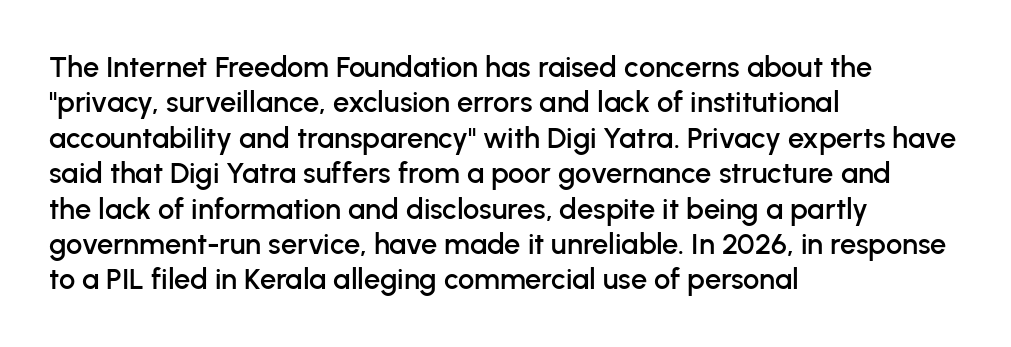
Q: Is the text italic (slanted)? A: No, it is upright.
Q: Is the typeface a serif or a sans-serif typeface? A: Sans-serif.
Q: Is the text underlined? A: No.
Q: How is the paragraph aligned? A: Left-aligned.
Q: Is the spacing between letters normal or unusually wide? A: Normal.
Q: Width (condensed, normal, or wide)? A: Normal.
Q: Stroke contrast? A: Low.
Q: x-height? A: Medium.
Q: Monospaced? A: No.
